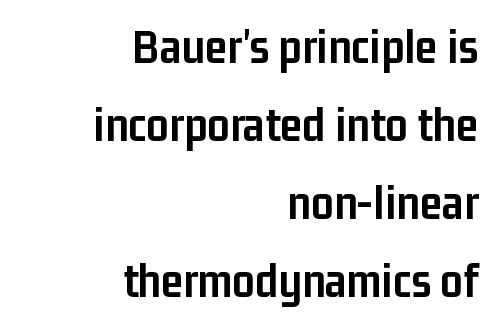
Character widths vary here, with narrow letters taking less room than wide ones. Does the lettering tilt? It doesn't — this is upright. The passage shown has conventional tracking throughout. Glance below the letters and you will spot only blank space. You can tell from the bare stems that sans-serif type was used.
